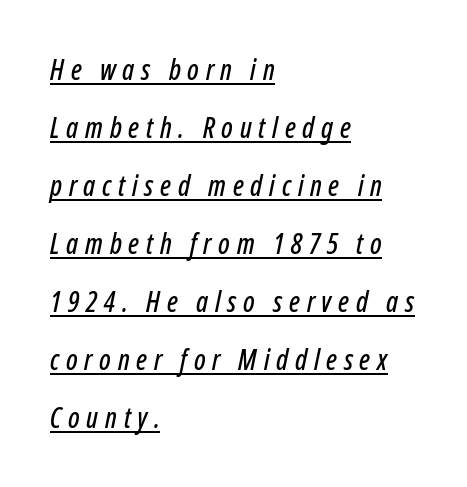
The image shows 28 px condensed type, italic (leaning right); set left-aligned, loose line spacing (2.07x), unusually wide letter spacing (+0.24 em), underlined; low stroke contrast and a medium x-height.
